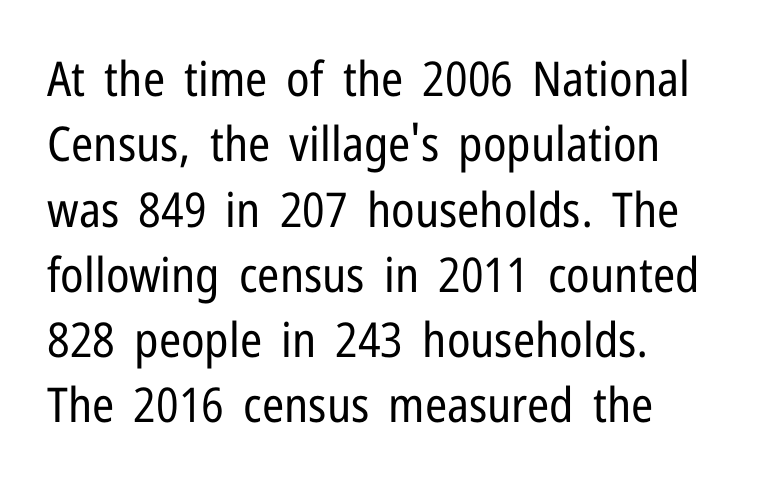
The image shows 48 px regular-weight, condensed sans-serif type, upright; set normal line spacing (1.36x), normal letter spacing, not underlined; low stroke contrast and a medium x-height.
